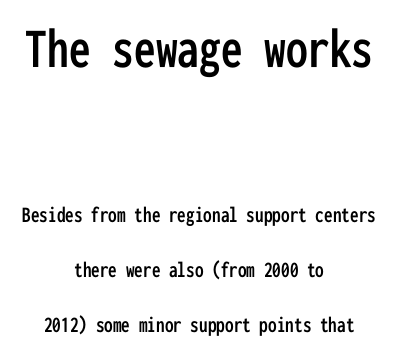
{"serif": "no", "italic": "no", "width": "condensed", "stroke_contrast": "low", "x_height": "medium", "monospaced": "yes", "underline": "no", "align": "center", "line_spacing": "loose", "line_spacing_ratio": 2.39, "letter_spacing": "normal", "letter_spacing_em": 0.0, "larger_block": "first", "size_ratio": 2.52, "glyph_px": 58}
